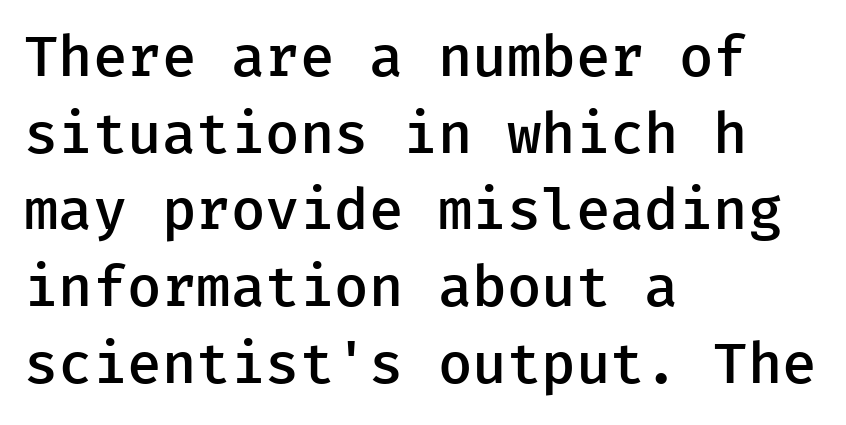
The image shows 56 px semibold sans-serif type, upright; set left-aligned, normal line spacing (1.37x), normal letter spacing, not underlined; low stroke contrast and a medium x-height.
